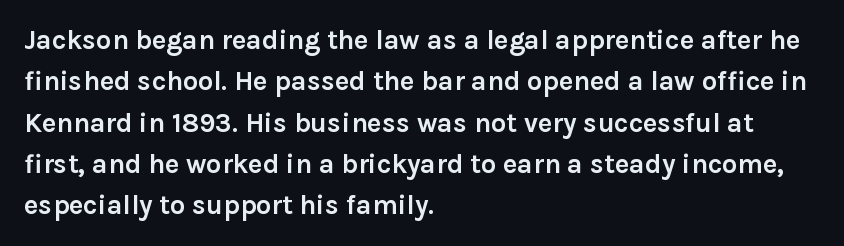
{"italic": "no", "bold": "yes", "underline": "no", "align": "left", "line_spacing": "normal", "line_spacing_ratio": 1.53, "letter_spacing": "normal", "letter_spacing_em": 0.0, "glyph_px": 27}
